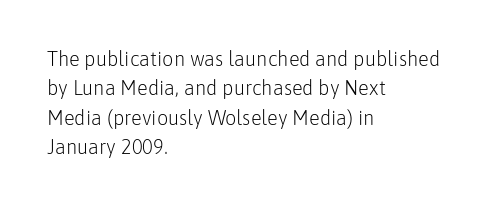
{"italic": "no", "bold": "no", "underline": "no", "align": "left", "line_spacing": "normal", "line_spacing_ratio": 1.47, "letter_spacing": "normal", "letter_spacing_em": 0.0, "glyph_px": 20}
